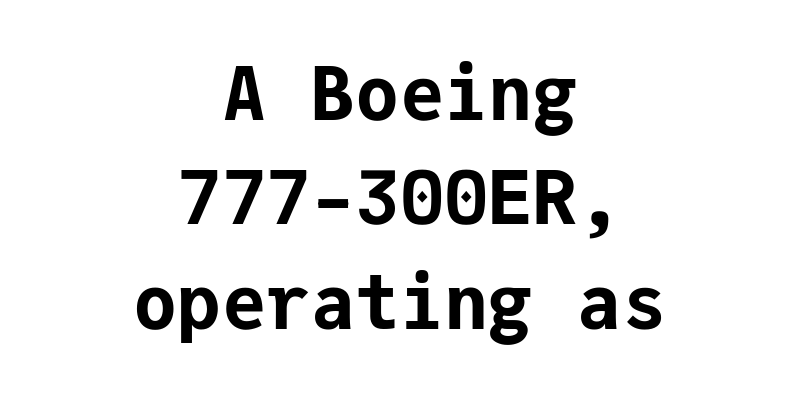
Q: Is the text bold? A: Yes.
Q: Is the text italic (slanted)? A: No, it is upright.
Q: Is the typeface a serif or a sans-serif typeface? A: Sans-serif.
Q: Is the text underlined? A: No.
Q: How is the paragraph aligned? A: Centered.
Q: Is the spacing between letters normal or unusually wide? A: Normal.
Q: Is the spacing between lines tight, normal or loose? A: Normal.
Q: Width (condensed, normal, or wide)? A: Normal.
Q: Stroke contrast? A: Low.
Q: x-height? A: Medium.
Q: Monospaced? A: Yes.
